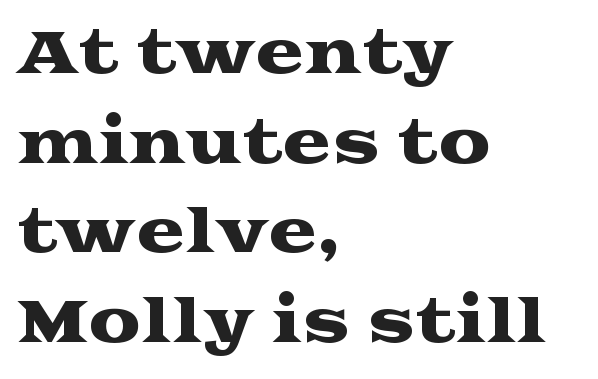
Q: Is the text italic (slanted)? A: No, it is upright.
Q: Is the typeface a serif or a sans-serif typeface? A: Serif.
Q: Is the text underlined? A: No.
Q: How is the paragraph aligned? A: Left-aligned.
Q: Is the spacing between letters normal or unusually wide? A: Normal.
Q: Is the spacing between lines tight, normal or loose? A: Normal.
Q: Width (condensed, normal, or wide)? A: Wide.
Q: Stroke contrast? A: Medium.
Q: x-height? A: Medium.
Q: Monospaced? A: No.
